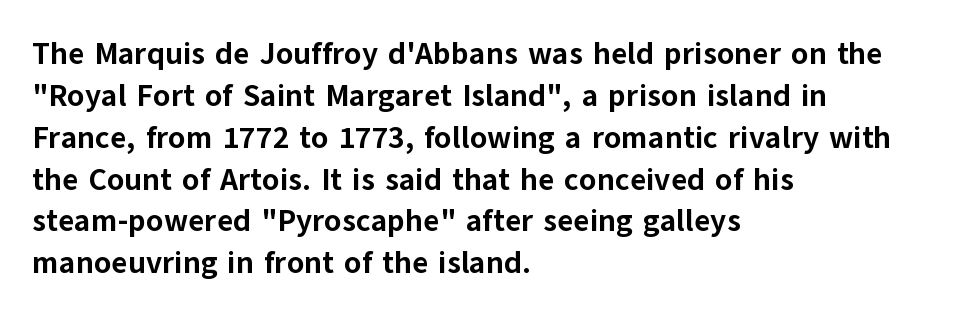
{"serif": "no", "italic": "no", "bold": "yes", "weight": "bold", "width": "normal", "stroke_contrast": "low", "x_height": "medium", "monospaced": "no", "underline": "no", "align": "left", "line_spacing": "normal", "line_spacing_ratio": 1.35, "letter_spacing": "normal", "letter_spacing_em": 0.0, "glyph_px": 31}
